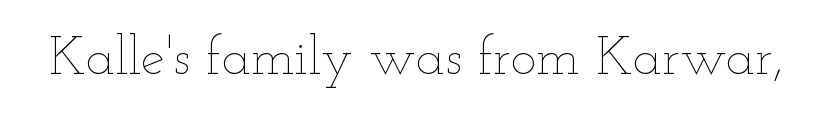
Q: Is the text bold? A: No.
Q: Is the text italic (slanted)? A: No, it is upright.
Q: Is the text underlined? A: No.
Q: Is the spacing between letters normal or unusually wide? A: Normal.
Q: Width (condensed, normal, or wide)? A: Wide.
Q: Stroke contrast? A: Low.
Q: x-height? A: Small.
Q: Monospaced? A: No.
